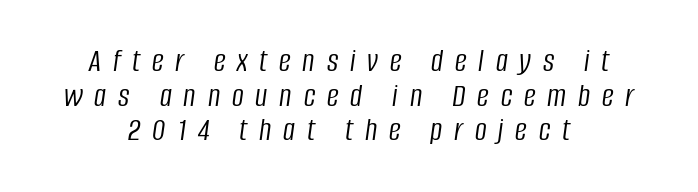
Q: Is the text bold? A: No.
Q: Is the text italic (slanted)? A: Yes, it leans right by about 8 degrees.
Q: Is the text underlined? A: No.
Q: How is the paragraph aligned? A: Centered.
Q: Is the spacing between letters normal or unusually wide? A: Unusually wide.
Q: Is the spacing between lines tight, normal or loose? A: Tight.
Q: Width (condensed, normal, or wide)? A: Condensed.
Q: Stroke contrast? A: Low.
Q: x-height? A: Large.
Q: Monospaced? A: No.
